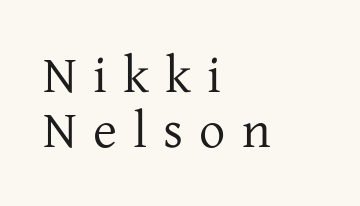
{"serif": "yes", "italic": "no", "bold": "no", "weight": "regular", "width": "normal", "stroke_contrast": "low", "x_height": "medium", "monospaced": "no", "underline": "no", "align": "left", "line_spacing": "tight", "line_spacing_ratio": 1.06, "letter_spacing": "wide", "letter_spacing_em": 0.31, "glyph_px": 52}
